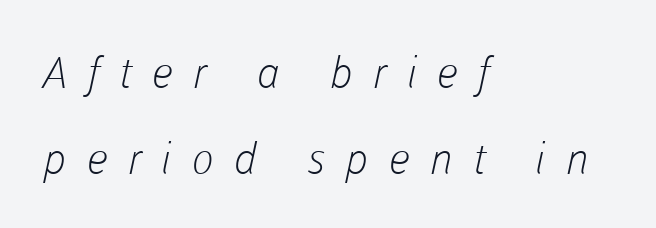
The image shows 43 px light sans-serif type; set left-aligned, loose line spacing (1.99x), unusually wide letter spacing (+0.46 em), not underlined; low stroke contrast and a medium x-height.
